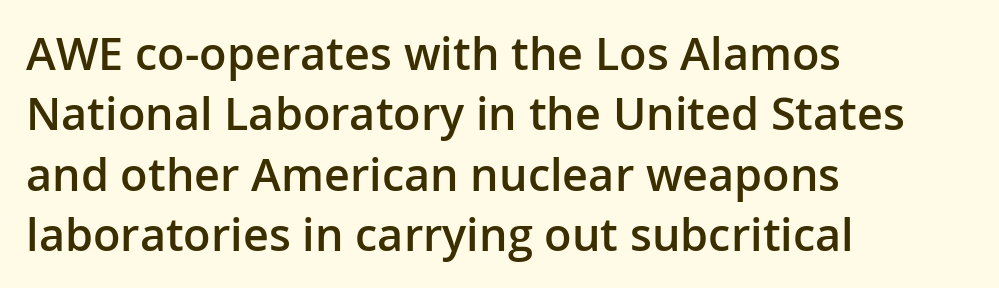
{"serif": "no", "italic": "no", "bold": "semi", "weight": "semibold", "width": "normal", "stroke_contrast": "low", "x_height": "medium", "monospaced": "no", "underline": "no", "align": "left", "line_spacing": "normal", "line_spacing_ratio": 1.34, "letter_spacing": "normal", "letter_spacing_em": 0.0, "glyph_px": 45}
